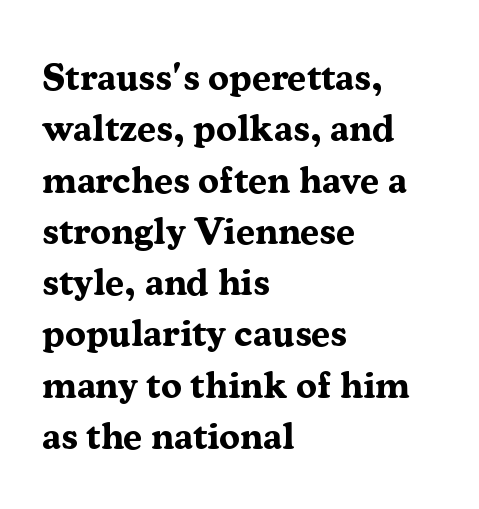
{"serif": "yes", "italic": "no", "bold": "yes", "weight": "bold", "width": "normal", "stroke_contrast": "medium", "x_height": "medium", "monospaced": "no", "underline": "no", "align": "left", "line_spacing": "normal", "line_spacing_ratio": 1.35, "letter_spacing": "normal", "letter_spacing_em": 0.0, "glyph_px": 38}
